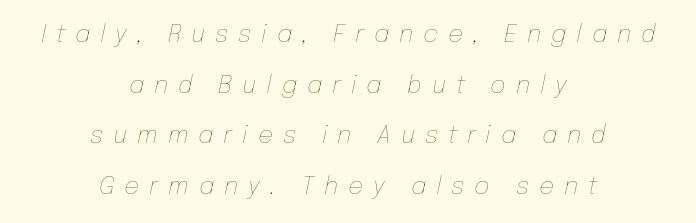
The image shows 24 px text type, italic (leaning right); set centered, loose line spacing (2.11x), unusually wide letter spacing (+0.41 em), not underlined.
